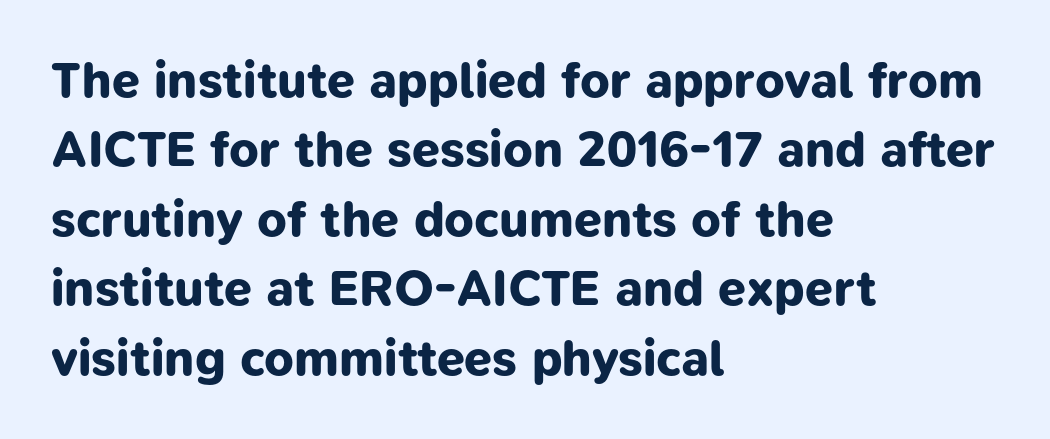
The image shows 50 px bold sans-serif type; set left-aligned, normal line spacing (1.39x), normal letter spacing, not underlined; low stroke contrast and a medium x-height.
